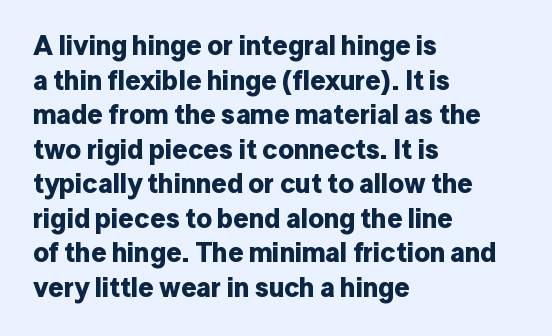
{"italic": "no", "bold": "yes", "underline": "no", "align": "left", "line_spacing": "normal", "line_spacing_ratio": 1.28, "letter_spacing": "normal", "letter_spacing_em": 0.0, "glyph_px": 27}
